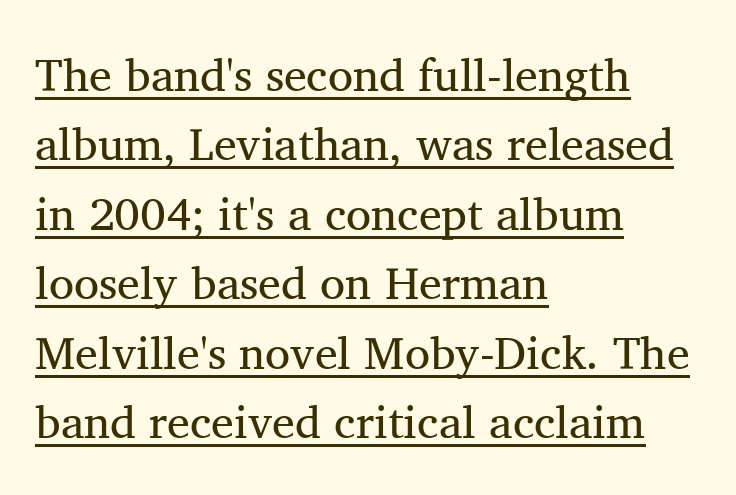
{"serif": "yes", "italic": "no", "bold": "no", "weight": "regular", "width": "normal", "stroke_contrast": "medium", "x_height": "medium", "monospaced": "no", "underline": "yes", "align": "left", "line_spacing": "normal", "line_spacing_ratio": 1.51, "letter_spacing": "normal", "letter_spacing_em": 0.0, "glyph_px": 46}
